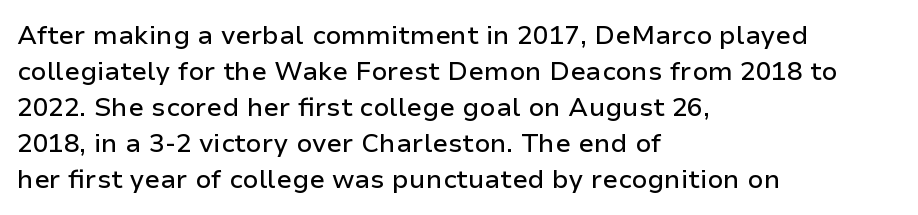
Q: Is the text italic (slanted)? A: No, it is upright.
Q: Is the text underlined? A: No.
Q: How is the paragraph aligned? A: Left-aligned.
Q: Is the spacing between letters normal or unusually wide? A: Normal.
Q: Is the spacing between lines tight, normal or loose? A: Normal.
